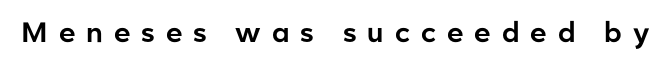
The image shows 28 px sans-serif type, upright; set unusually wide letter spacing (+0.39 em), not underlined; low stroke contrast and a medium x-height.
